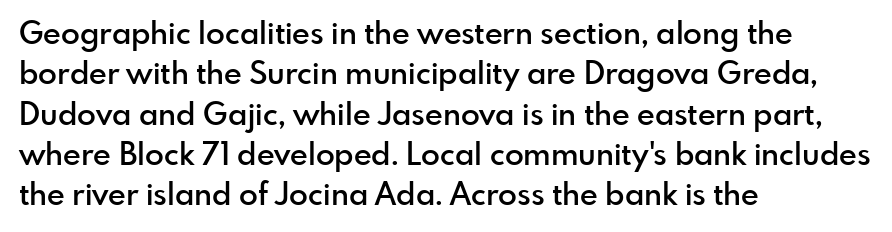
The image shows 31 px semibold sans-serif type, upright; set left-aligned, normal line spacing (1.3x), normal letter spacing, not underlined; a small x-height.
